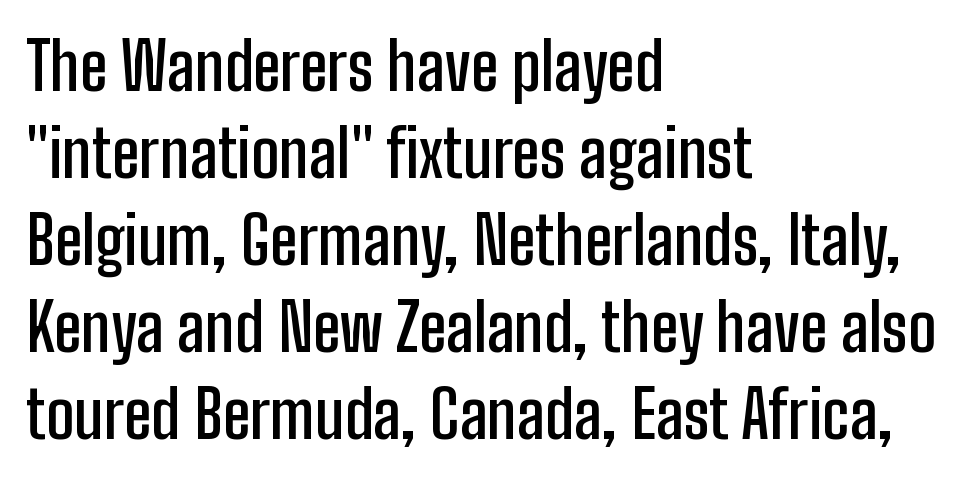
The image shows 65 px semibold, condensed sans-serif type, upright; set left-aligned, normal line spacing (1.34x), normal letter spacing, not underlined; low stroke contrast and a medium x-height.
